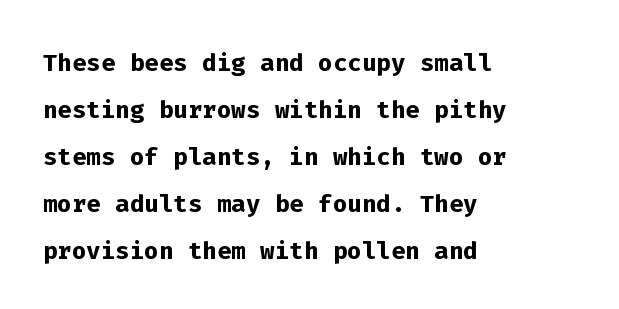
{"serif": "no", "italic": "no", "bold": "yes", "weight": "semibold", "width": "normal", "stroke_contrast": "low", "x_height": "medium", "monospaced": "yes", "underline": "no", "align": "left", "line_spacing": "normal", "line_spacing_ratio": 1.38, "letter_spacing": "normal", "letter_spacing_em": 0.0, "glyph_px": 34}
